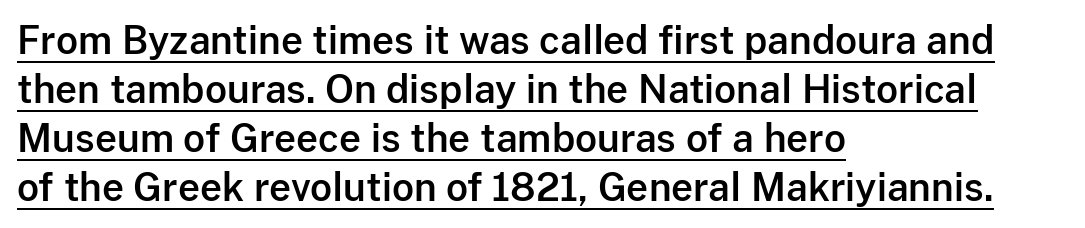
The image shows 38 px sans-serif type, upright; set left-aligned, normal line spacing (1.29x), normal letter spacing, underlined; low stroke contrast and a medium x-height.
